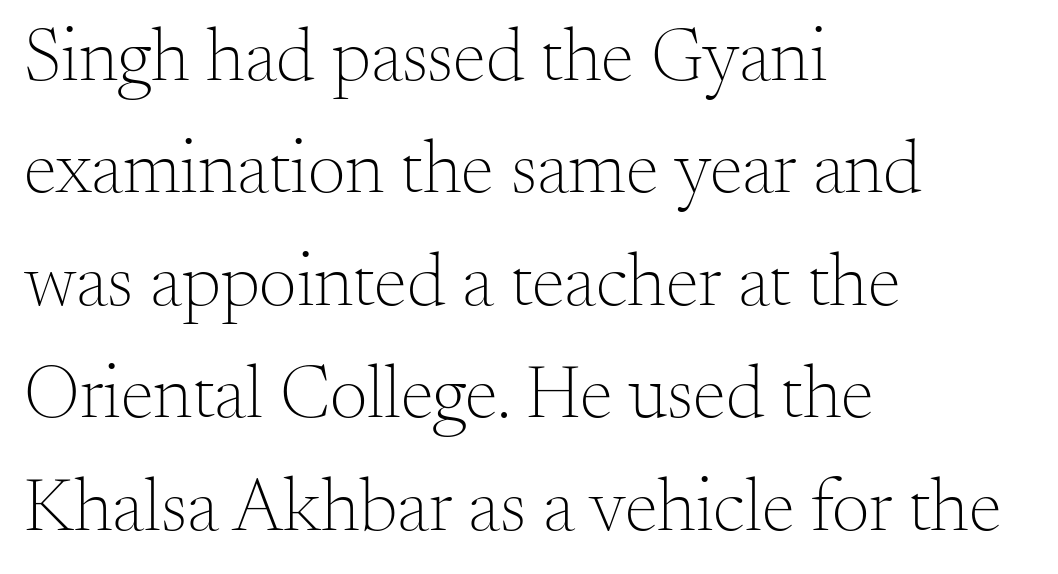
Q: Is the text bold? A: No.
Q: Is the text italic (slanted)? A: No, it is upright.
Q: Is the typeface a serif or a sans-serif typeface? A: Serif.
Q: Is the text underlined? A: No.
Q: How is the paragraph aligned? A: Left-aligned.
Q: Is the spacing between letters normal or unusually wide? A: Normal.
Q: Is the spacing between lines tight, normal or loose? A: Normal.
Q: Width (condensed, normal, or wide)? A: Normal.
Q: Stroke contrast? A: Medium.
Q: x-height? A: Small.
Q: Monospaced? A: No.
